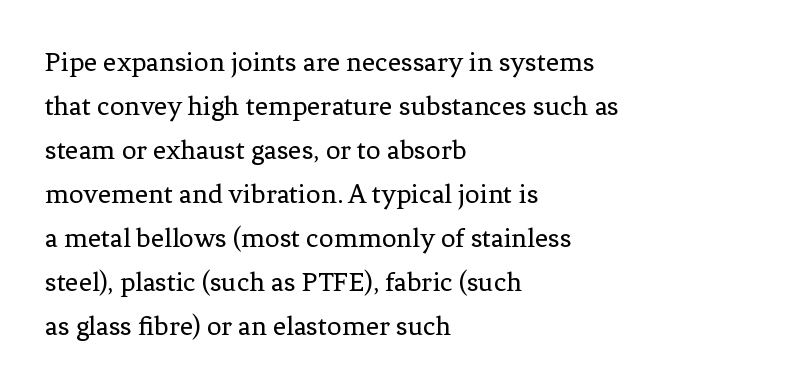
The space between consecutive lines is moderate. Summary of weight: not heavy and not bold. Notice how the passage keeps a crisp vertical edge on the left only. These lines are rendered in a variable-pitch font. Nobody touched the tracking dial on this one.
